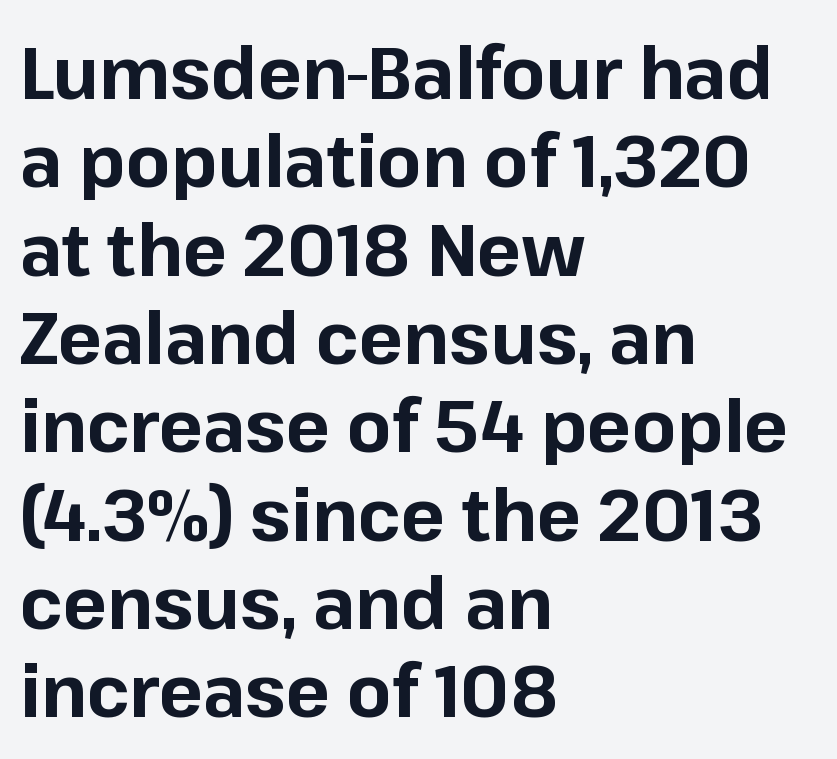
Observe the ordinary spacing: letters are neighbours, not strangers. Line beginnings align vertically; line endings do not. The letters advance in unequal steps, a hallmark of proportional type. This is heavy type, rendered in bold. You can tell from the bare stems that sans-serif type was used. Italic: no, the glyphs are upright roman.
